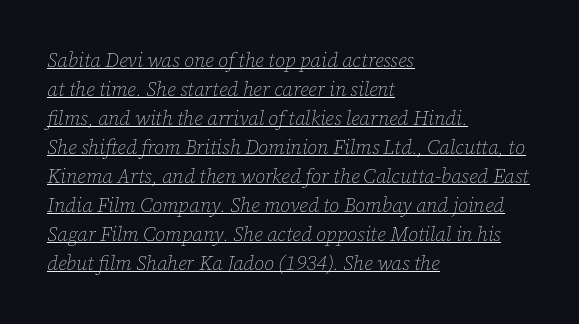
Caption: multi-line text, flush left, ragged right. Is there much room between lines? A standard amount, neither cramped nor airy. The axis of the letterforms is tilted away from vertical. Each line of the rendering has a horizontal stroke beneath the glyphs.
